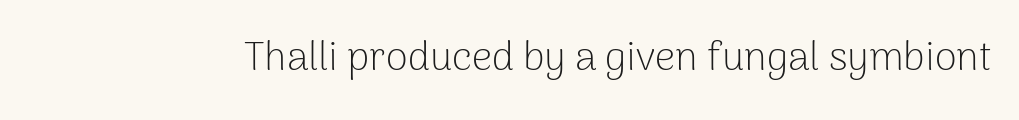
Do the characters align in a grid? No, the font is proportional. The letterforms sit shoulder to shoulder at normal distance. The typeface chosen for these lines omits serifs. Check the space under the baseline: it is left empty. Vertical stems look standard width or narrower in stroke. Designer's note — italics off, roman on.
